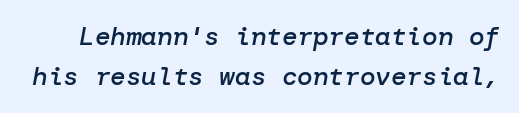
The face used here is rendered with its standard letterfit. These lines carry some extra weight — a demibold, not a full bold. Would a proofreader flag this as italicized? Yes. Rule under the text: the space is simply empty. Successive baselines arrive at the customary interval.
